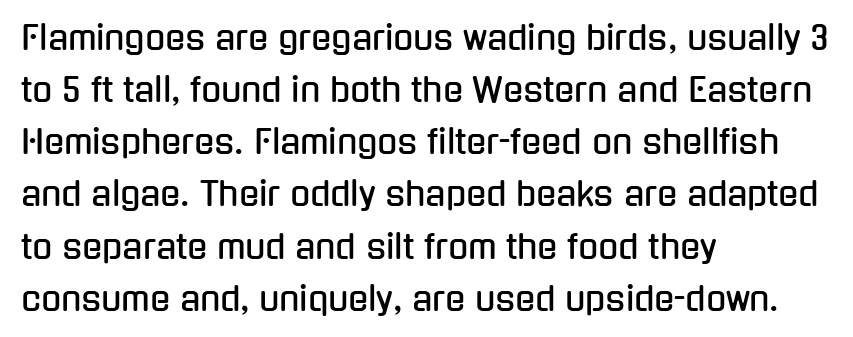
{"serif": "no", "italic": "no", "width": "condensed", "stroke_contrast": "low", "x_height": "medium", "monospaced": "no", "underline": "no", "align": "left", "line_spacing": "normal", "line_spacing_ratio": 1.58, "letter_spacing": "normal", "letter_spacing_em": 0.0, "glyph_px": 33}
